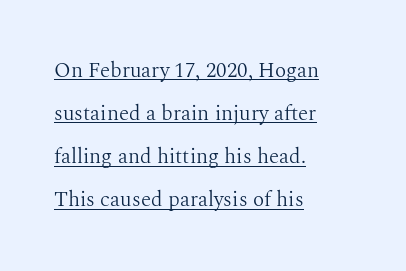
{"italic": "no", "bold": "no", "underline": "yes", "align": "left", "line_spacing": "loose", "line_spacing_ratio": 2.05, "letter_spacing": "normal", "letter_spacing_em": 0.0, "glyph_px": 21}
